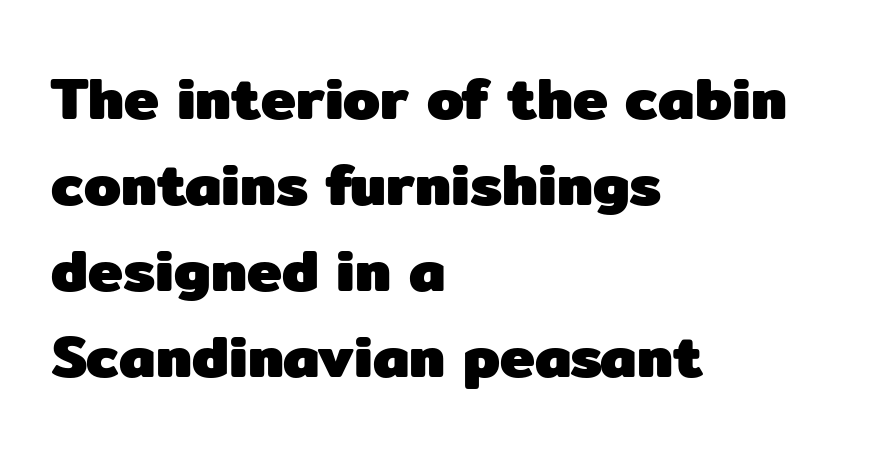
The image shows 59 px heavy sans-serif type, upright; set left-aligned, normal line spacing (1.46x), normal letter spacing, not underlined; low stroke contrast and a medium x-height.
